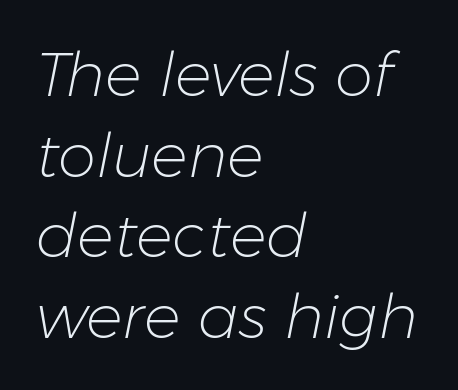
The image shows 61 px light type, italic (leaning right); set left-aligned, normal line spacing (1.32x), normal letter spacing, not underlined; low stroke contrast and a medium x-height.
